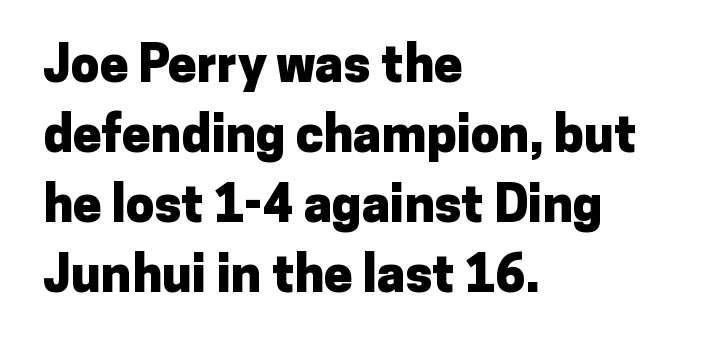
Q: Is the text bold? A: Yes.
Q: Is the text italic (slanted)? A: No, it is upright.
Q: Is the typeface a serif or a sans-serif typeface? A: Sans-serif.
Q: Is the text underlined? A: No.
Q: How is the paragraph aligned? A: Left-aligned.
Q: Is the spacing between letters normal or unusually wide? A: Normal.
Q: Is the spacing between lines tight, normal or loose? A: Normal.
Q: Width (condensed, normal, or wide)? A: Normal.
Q: Stroke contrast? A: Low.
Q: x-height? A: Medium.
Q: Monospaced? A: No.
